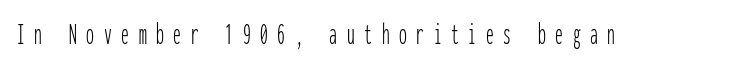
Inter-character spacing is expanded well beyond the font's built-in metrics. A typesetter would call this monospace, since all characters share one set width. The typography opts for an upright posture over an oblique one. Letters rest on an invisible, unmarked baseline. Classification — sans serif. Weight: regular or lighter.
